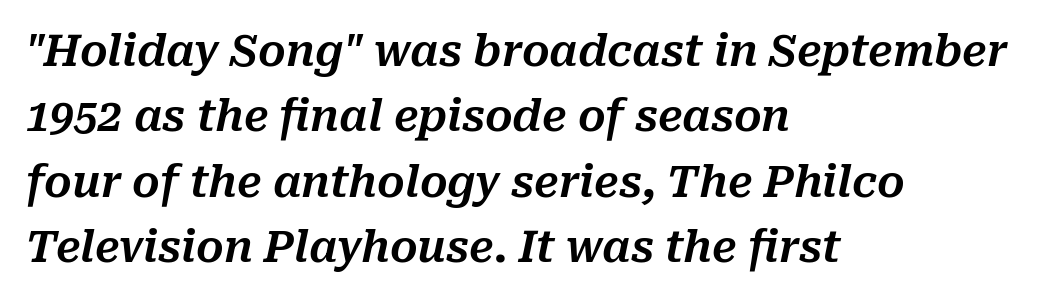
Q: Is the text italic (slanted)? A: Yes, it leans right by about 10 degrees.
Q: Is the text underlined? A: No.
Q: How is the paragraph aligned? A: Left-aligned.
Q: Is the spacing between letters normal or unusually wide? A: Normal.
Q: Is the spacing between lines tight, normal or loose? A: Normal.
Q: Width (condensed, normal, or wide)? A: Normal.
Q: Stroke contrast? A: Medium.
Q: x-height? A: Medium.
Q: Monospaced? A: No.
